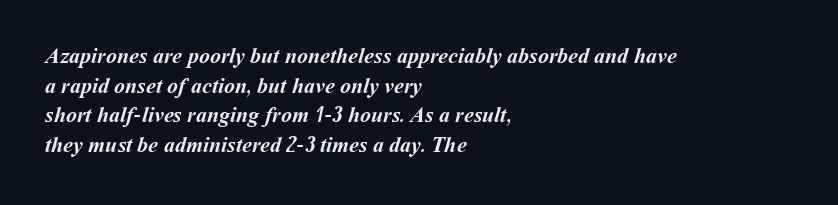
The image shows 22 px bold type; set left-aligned, normal line spacing (1.35x), normal letter spacing, not underlined.
